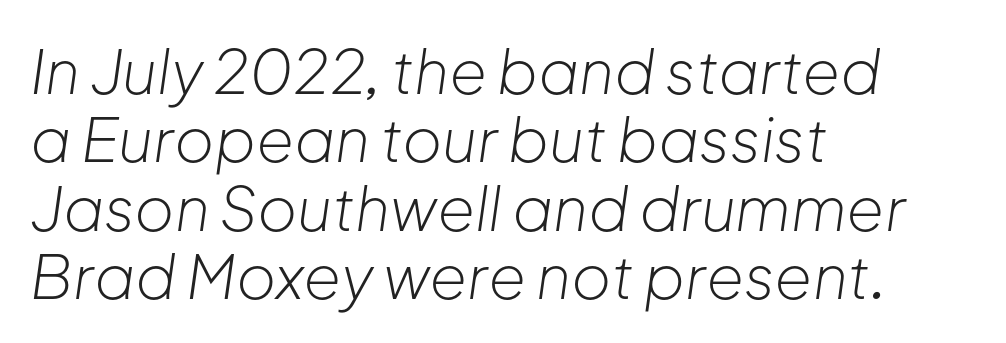
The image shows 61 px light type, italic (leaning right); set left-aligned, tight line spacing (1.12x), normal letter spacing, not underlined; low stroke contrast and a medium x-height.
